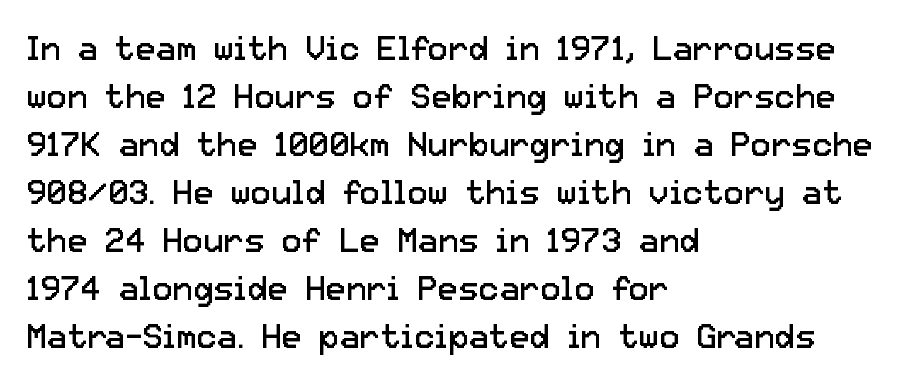
{"serif": "no", "italic": "no", "bold": "no", "weight": "regular", "width": "normal", "stroke_contrast": "low", "x_height": "medium", "monospaced": "no", "underline": "no", "align": "left", "line_spacing": "normal", "line_spacing_ratio": 1.41, "letter_spacing": "normal", "letter_spacing_em": 0.0, "glyph_px": 34}
